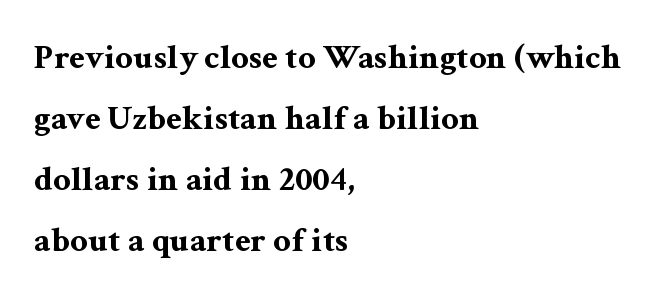
The image shows 35 px bold, wide serif type, upright; set left-aligned, line spacing 1.74x, normal letter spacing, not underlined; medium stroke contrast and a medium x-height.
